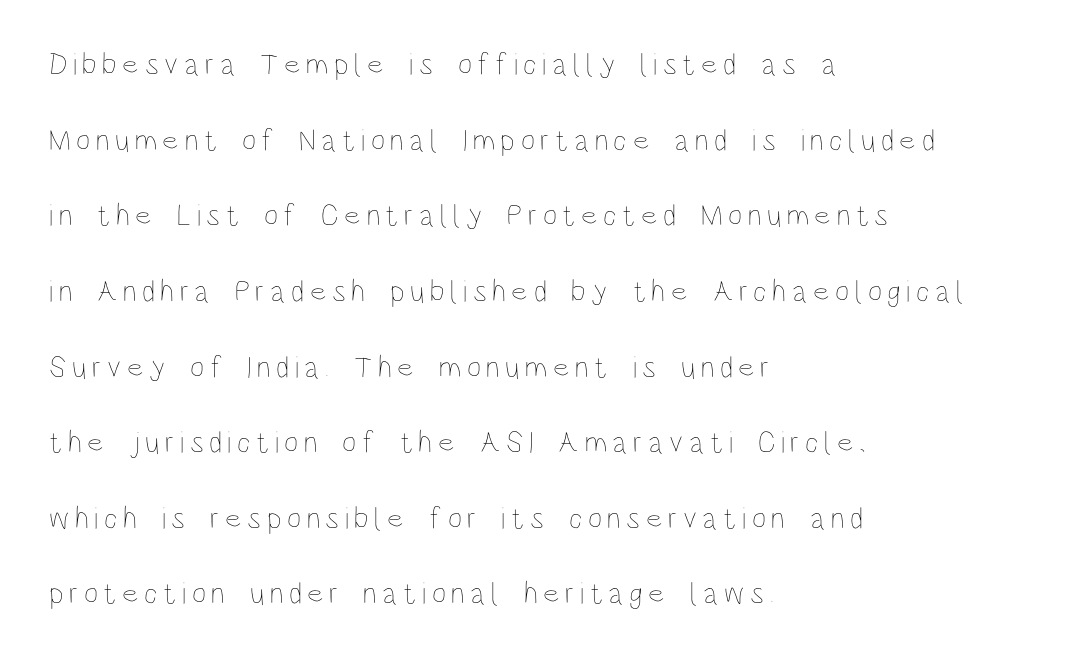
Q: Is the text bold? A: No.
Q: Is the text italic (slanted)? A: No, it is upright.
Q: Is the text underlined? A: No.
Q: How is the paragraph aligned? A: Left-aligned.
Q: Is the spacing between lines tight, normal or loose? A: Loose.
Q: Width (condensed, normal, or wide)? A: Condensed.
Q: Stroke contrast? A: Low.
Q: x-height? A: Large.
Q: Monospaced? A: No.
